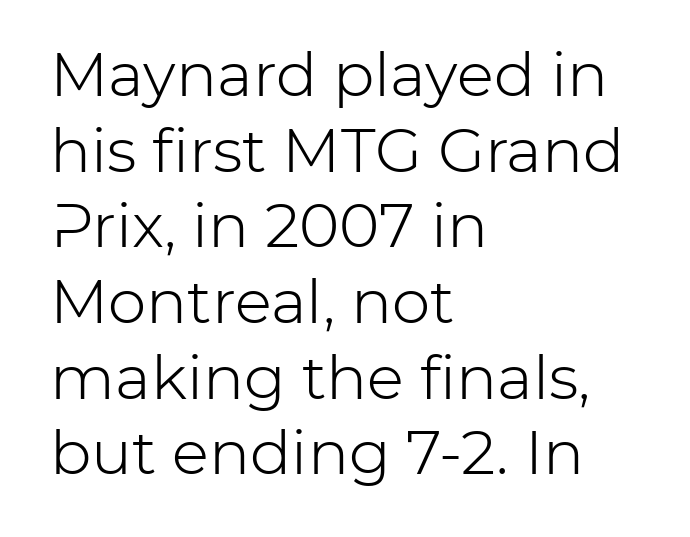
Q: Is the text bold? A: No.
Q: Is the text italic (slanted)? A: No, it is upright.
Q: Is the typeface a serif or a sans-serif typeface? A: Sans-serif.
Q: Is the text underlined? A: No.
Q: How is the paragraph aligned? A: Left-aligned.
Q: Is the spacing between letters normal or unusually wide? A: Normal.
Q: Width (condensed, normal, or wide)? A: Normal.
Q: Stroke contrast? A: Low.
Q: x-height? A: Medium.
Q: Monospaced? A: No.
